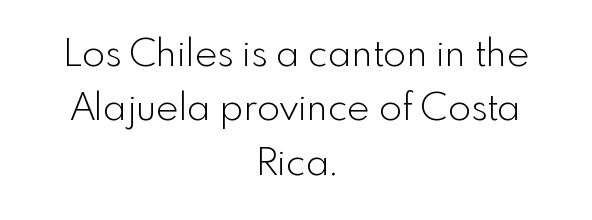
{"serif": "no", "italic": "no", "bold": "no", "weight": "light", "width": "normal", "x_height": "small", "monospaced": "no", "underline": "no", "align": "center", "line_spacing": "normal", "line_spacing_ratio": 1.43, "letter_spacing": "normal", "letter_spacing_em": 0.0, "glyph_px": 38}
